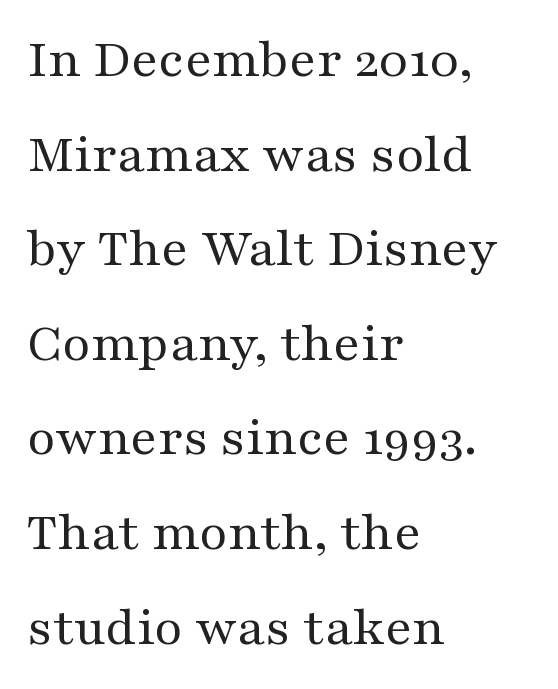
The passage is arranged the way most books set body copy — flush left. Posture: vertical. Words appear dense and cohesive because spacing is normal. Descenders hang freely into open space. Little horizontal feet cap the strokes, marking this as serif type. Is this a heavy cut? Hardly; it is regular or lighter.
